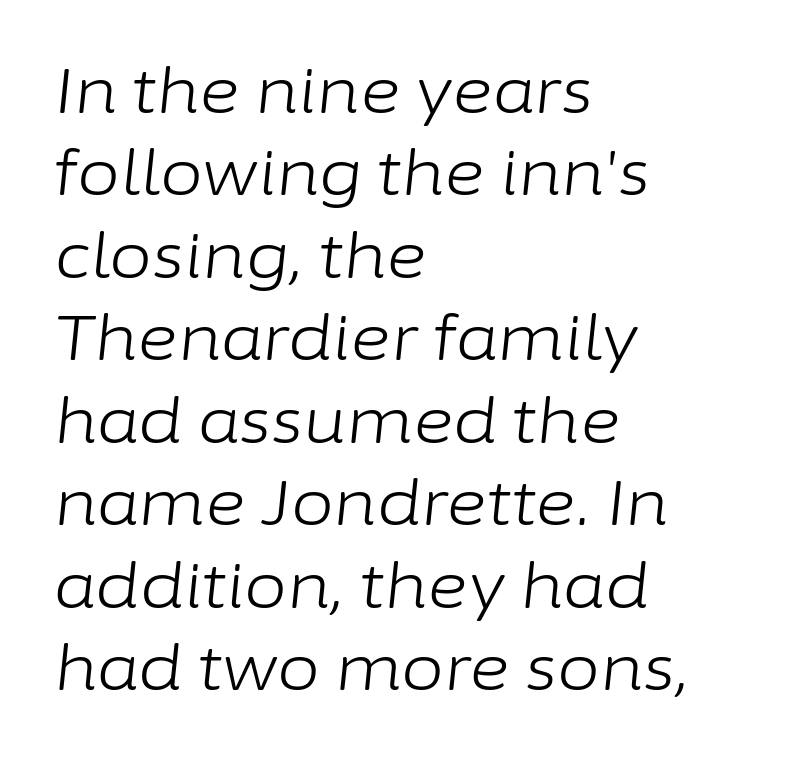
This reads as an unemphasized weight, regular at the heaviest. The passage shown has conventional tracking throughout. Line starts are locked; line ends wander. Observe the lean: these are italic letterforms. Decoration check: the copy has no underline.
